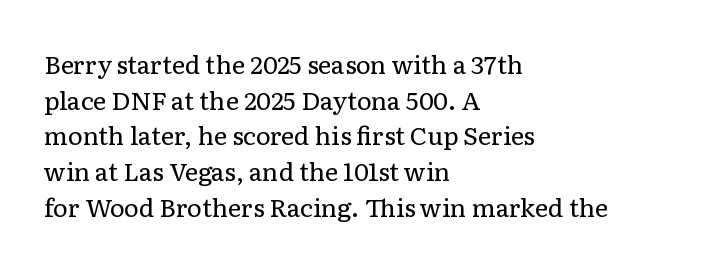
No word sits above an underline. These lines stack with their left ends in a neat column. The line-height multiplier appears to be the usual default. Ordinary non-slanted type is in use. Students, note that the glyphs here touch the page at normal intervals.
